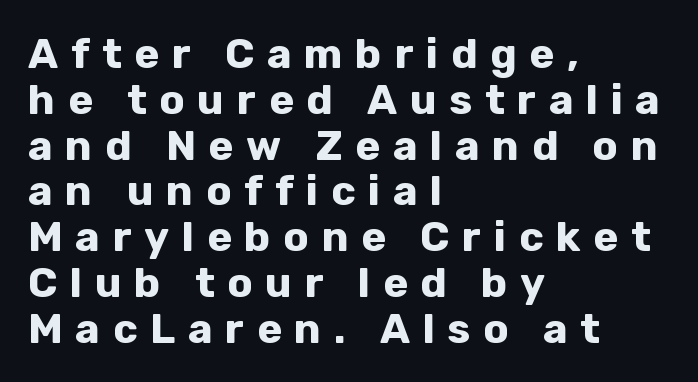
Q: Is the text bold? A: Yes.
Q: Is the text italic (slanted)? A: No, it is upright.
Q: Is the typeface a serif or a sans-serif typeface? A: Sans-serif.
Q: Is the text underlined? A: No.
Q: How is the paragraph aligned? A: Left-aligned.
Q: Is the spacing between letters normal or unusually wide? A: Unusually wide.
Q: Is the spacing between lines tight, normal or loose? A: Tight.
Q: Width (condensed, normal, or wide)? A: Normal.
Q: Stroke contrast? A: Low.
Q: x-height? A: Medium.
Q: Monospaced? A: No.
